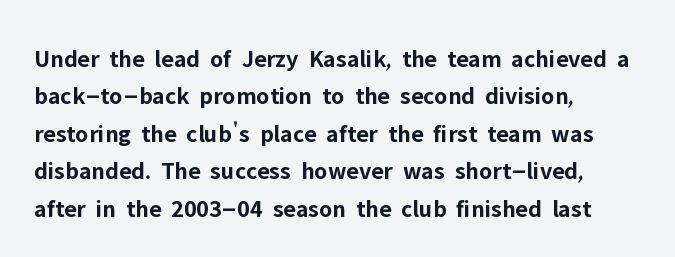
Q: Is the text bold? A: Yes.
Q: Is the text italic (slanted)? A: No, it is upright.
Q: Is the text underlined? A: No.
Q: How is the paragraph aligned? A: Left-aligned.
Q: Is the spacing between letters normal or unusually wide? A: Normal.
Q: Is the spacing between lines tight, normal or loose? A: Normal.
